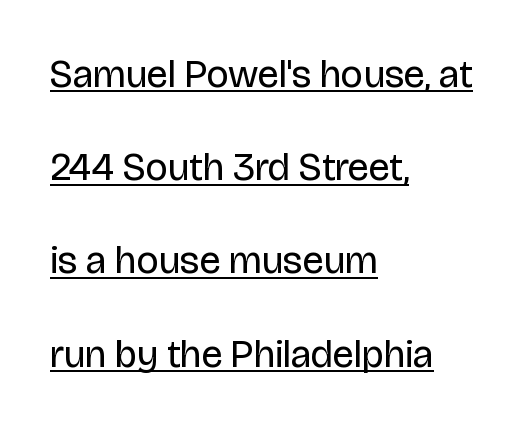
Emphasis is given by a line drawn under the lettering. Horizontal alignment here is leftward, the default for most running prose. The designer went with a sans here, leaving each stem footless. Regarding leading, the lines here are spaced well apart. The letterforms sit shoulder to shoulder at normal distance. These glyphs show unthickened strokes, regular width or finer.
